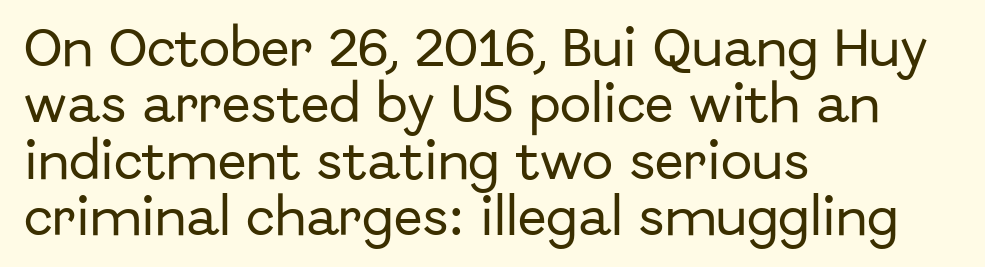
The image shows 42 px sans-serif type, upright; set left-aligned, normal line spacing (1.34x), normal letter spacing, not underlined; low stroke contrast and a medium x-height.
